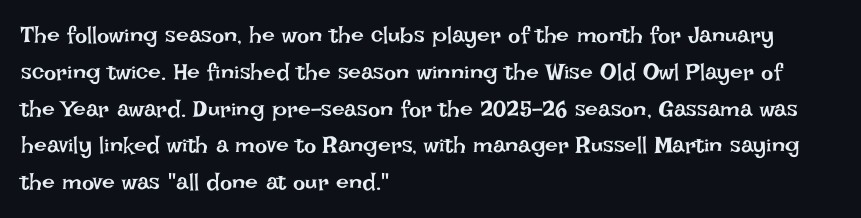
Q: Is the text bold? A: No.
Q: Is the text italic (slanted)? A: No, it is upright.
Q: Is the text underlined? A: No.
Q: How is the paragraph aligned? A: Left-aligned.
Q: Is the spacing between letters normal or unusually wide? A: Normal.
Q: Is the spacing between lines tight, normal or loose? A: Normal.
